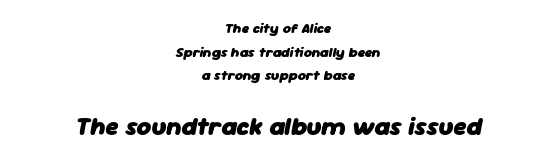
The image shows 25 px bold type, italic (leaning right); set centered, normal line spacing (1.69x), normal letter spacing, not underlined; the second (bottom) block is 1.79x larger.
